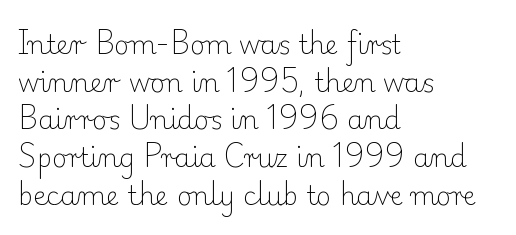
This sample is left-justified, so line endings fall wherever the words run out. Short note: letters normally spaced. These lines were composed using upright roman letters. Nothing heavy about these letters — not bold at all. The glyphs are unaccompanied by any horizontal stroke below them. Quick note: interline space is typical.
